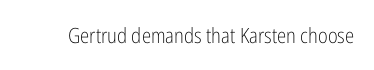
The image shows 21 px text type, upright; set normal letter spacing, not underlined.
